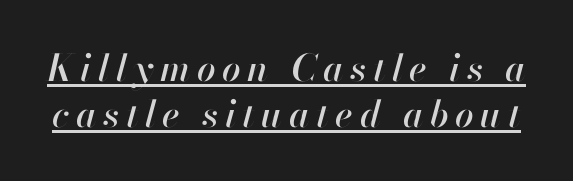
Q: Is the text italic (slanted)? A: Yes, it leans right by about 13 degrees.
Q: Is the text underlined? A: Yes.
Q: Width (condensed, normal, or wide)? A: Normal.
Q: Stroke contrast? A: High.
Q: x-height? A: Small.
Q: Monospaced? A: No.
